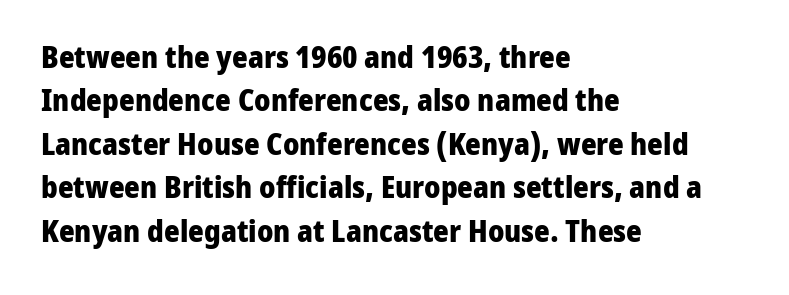
The image shows 30 px heavy sans-serif type, upright; set left-aligned, normal line spacing (1.45x), normal letter spacing, not underlined; low stroke contrast and a medium x-height.
